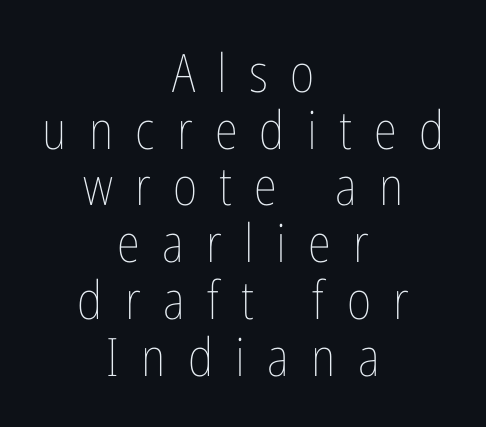
Q: Is the text bold? A: No.
Q: Is the text italic (slanted)? A: No, it is upright.
Q: Is the text underlined? A: No.
Q: How is the paragraph aligned? A: Centered.
Q: Is the spacing between letters normal or unusually wide? A: Unusually wide.
Q: Is the spacing between lines tight, normal or loose? A: Tight.
Q: Width (condensed, normal, or wide)? A: Condensed.
Q: Stroke contrast? A: Low.
Q: x-height? A: Medium.
Q: Monospaced? A: No.
